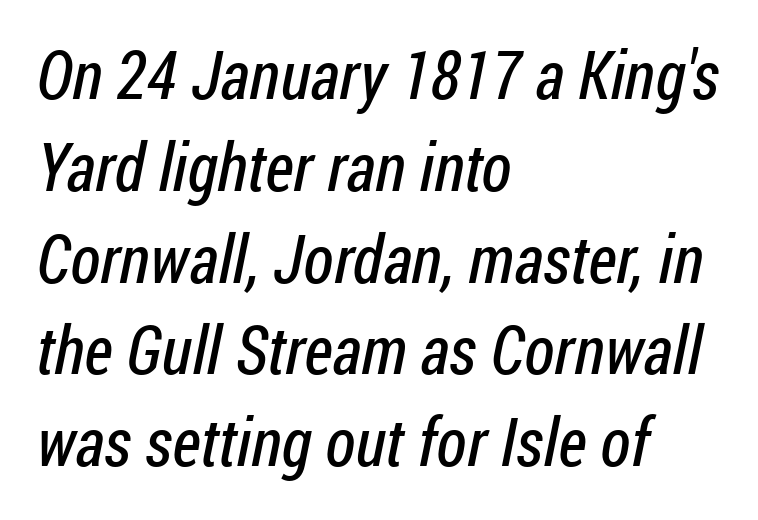
{"serif": "no", "bold": "no", "weight": "regular", "width": "condensed", "stroke_contrast": "low", "x_height": "medium", "monospaced": "no", "underline": "no", "align": "left", "line_spacing": "normal", "line_spacing_ratio": 1.37, "letter_spacing": "normal", "letter_spacing_em": 0.0, "glyph_px": 67}
